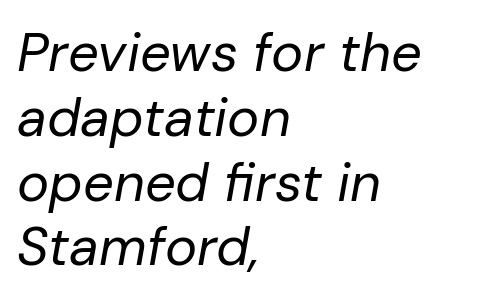
The image shows 54 px regular-weight type, italic (leaning right); set left-aligned, line spacing 1.2x, normal letter spacing, not underlined; low stroke contrast and a medium x-height.
